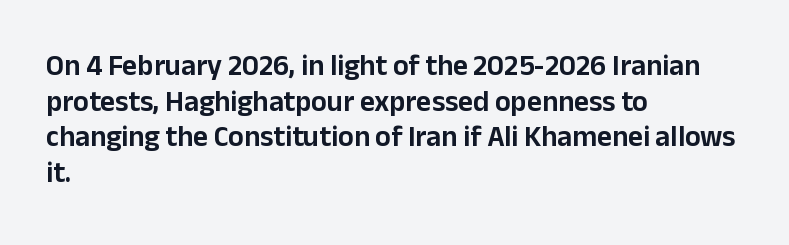
The image shows 29 px sans-serif type, upright; set left-aligned, line spacing 1.23x, normal letter spacing, not underlined; low stroke contrast and a medium x-height.
